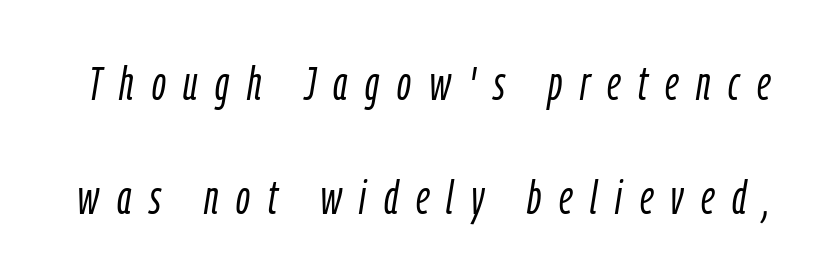
{"italic": "yes", "lean": "right", "slant_degrees": 9, "bold": "no", "weight": "light", "width": "condensed", "stroke_contrast": "low", "x_height": "medium", "monospaced": "no", "underline": "no", "line_spacing": "loose", "line_spacing_ratio": 2.38, "letter_spacing": "wide", "letter_spacing_em": 0.37, "glyph_px": 48}
